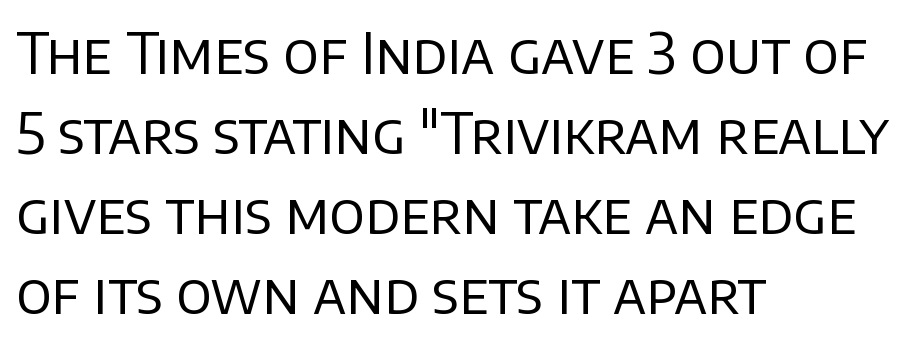
The image shows 56 px regular-weight sans-serif type, upright; set left-aligned, normal line spacing (1.43x), normal letter spacing, not underlined; low stroke contrast and a large x-height.
